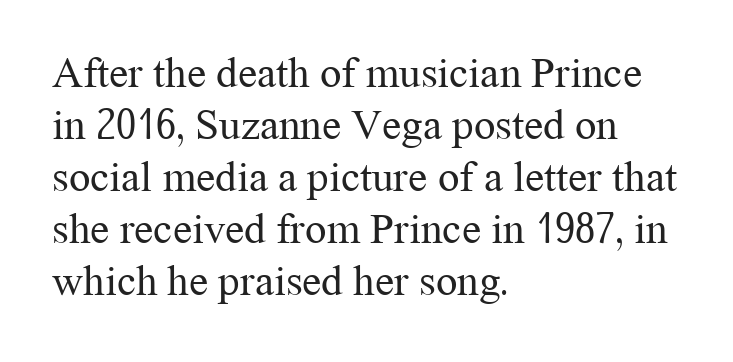
Nope, not italic — everything's standing straight. Serif or sans? Serif — the stroke terminals have little feet. Caption: multi-line text, flush left, ragged right. Lines of text with bare space underneath. Looks like regular typesetting: each glyph gets only the width it needs. No chunkiness to these letters — they're not bold.
